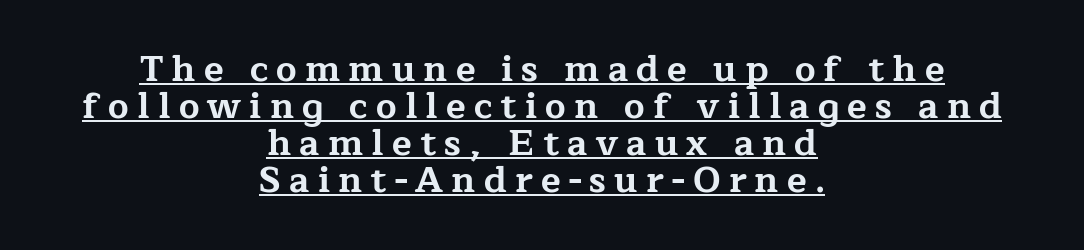
The image shows 36 px bold, wide serif type, upright; set centered, tight line spacing (1.03x), unusually wide letter spacing (+0.23 em), underlined; low stroke contrast and a medium x-height.
